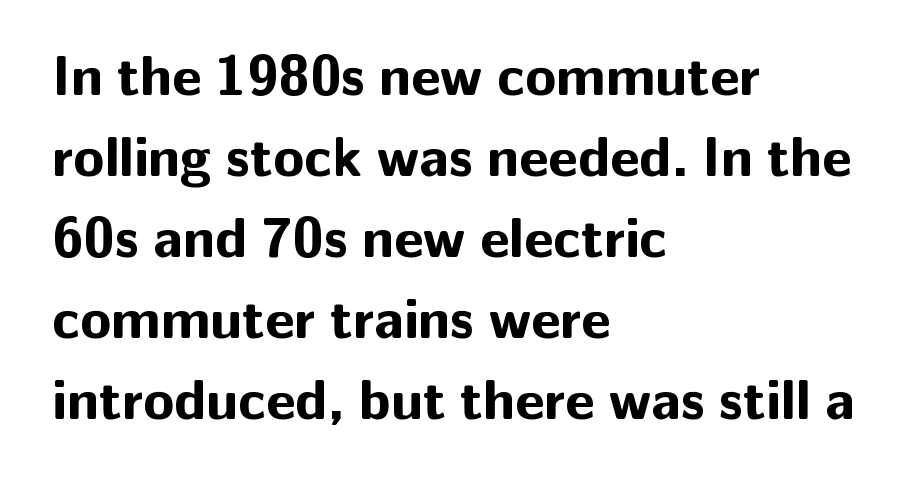
Any mark beneath the type? The region is blank. It's the straight-up-and-down kind of type. Pretty heavy lettering here — definitely bold. In terms of letterspacing, this is plain default setting. This sample has the flowing, uneven cadence of proportional lettering.
